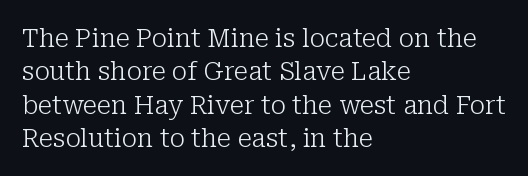
Compared with typical paragraphs, the rows here are spaced about the same. The letters stand straight up with perfectly vertical stems. Short and long lines alike share a common starting point at left. Is the stroke heavy? The answer is a plain regular-or-lighter. In terms of letterspacing, this is plain default setting. Just letters on the line, the space beneath them empty.
